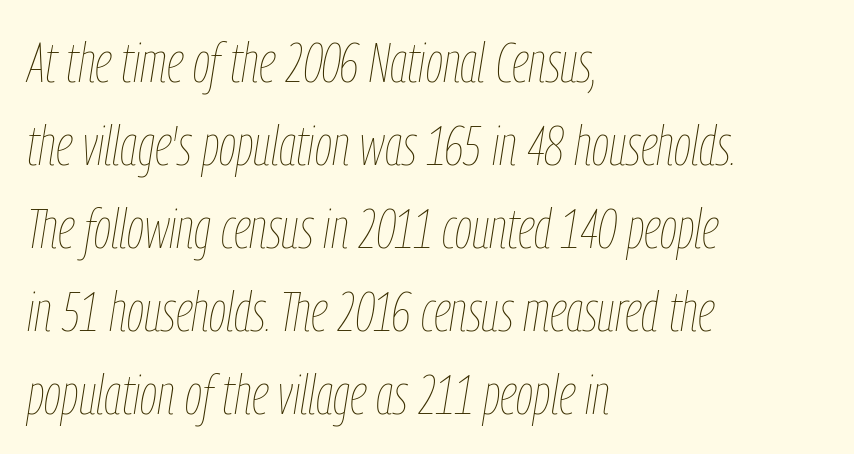
{"italic": "yes", "lean": "right", "slant_degrees": 9, "bold": "no", "weight": "thin", "width": "condensed", "stroke_contrast": "low", "x_height": "medium", "monospaced": "no", "underline": "no", "align": "left", "line_spacing": "normal", "line_spacing_ratio": 1.48, "letter_spacing": "normal", "letter_spacing_em": 0.0, "glyph_px": 56}
